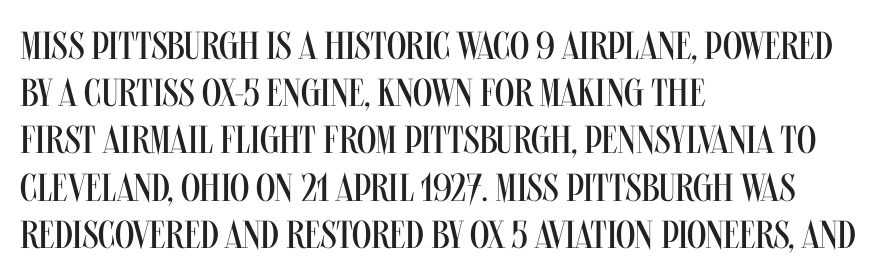
The image shows 39 px regular-weight, condensed sans-serif type, upright; set left-aligned, line spacing 1.21x, normal letter spacing, not underlined; medium stroke contrast and a large x-height.
